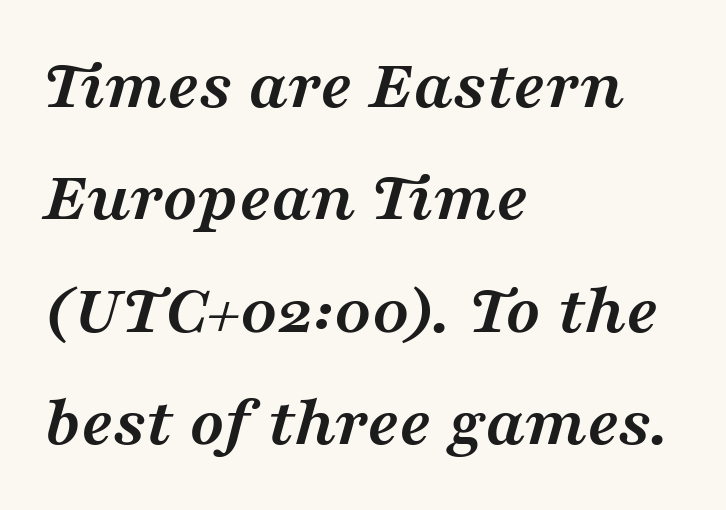
The typesetter chose a ragged-right arrangement here. The string is rendered with underlining switched off. I'd call this a serif setting — the letters wear small feet. Line spacing here is normal. Between one letter and the next there's only the usual sliver of space.
